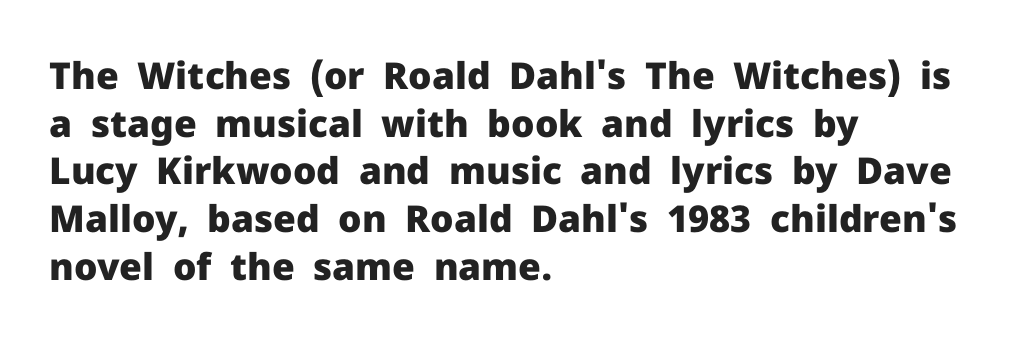
The image shows 37 px heavy sans-serif type, upright; set left-aligned, normal line spacing (1.29x), normal letter spacing, not underlined; low stroke contrast and a medium x-height.
